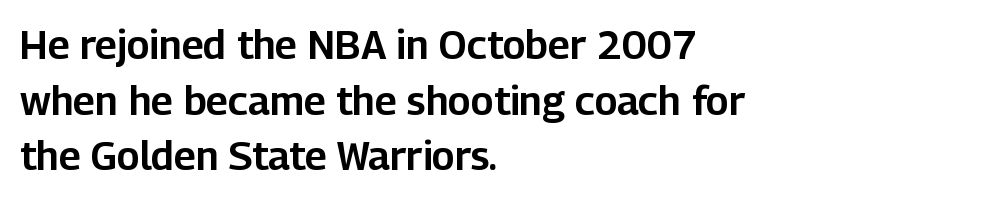
The image shows 40 px sans-serif type, upright; set left-aligned, normal line spacing (1.39x), normal letter spacing, not underlined; low stroke contrast and a medium x-height.
